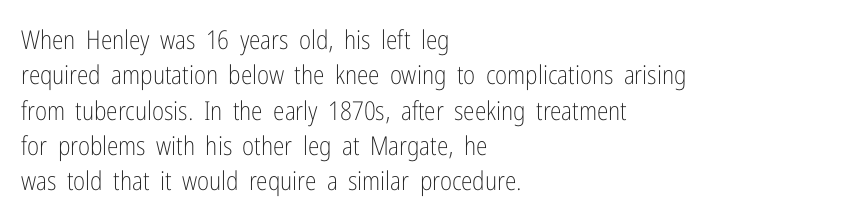
Q: Is the text bold? A: No.
Q: Is the text italic (slanted)? A: No, it is upright.
Q: Is the text underlined? A: No.
Q: How is the paragraph aligned? A: Left-aligned.
Q: Is the spacing between letters normal or unusually wide? A: Normal.
Q: Is the spacing between lines tight, normal or loose? A: Normal.
